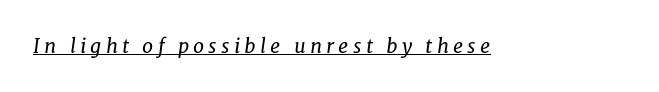
The image shows 20 px text type, italic (leaning right); set unusually wide letter spacing (+0.21 em), underlined.
